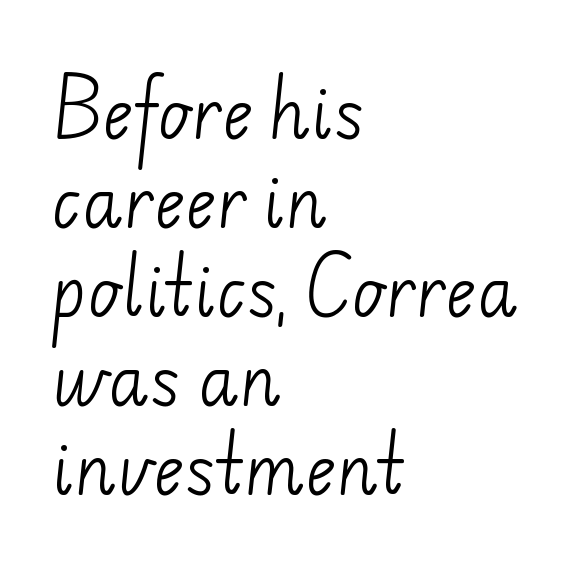
{"serif": "no", "bold": "no", "weight": "light", "width": "normal", "stroke_contrast": "low", "x_height": "small", "monospaced": "no", "underline": "no", "align": "left", "line_spacing": "normal", "line_spacing_ratio": 1.35, "letter_spacing": "normal", "letter_spacing_em": 0.0, "glyph_px": 66}
